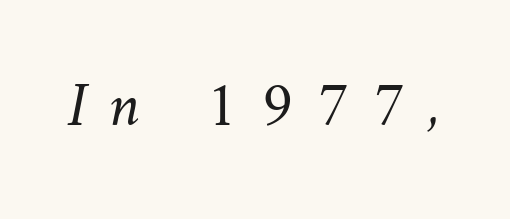
{"bold": "no", "weight": "light", "width": "normal", "stroke_contrast": "medium", "x_height": "small", "monospaced": "no", "underline": "no", "letter_spacing": "wide", "letter_spacing_em": 0.36, "glyph_px": 63}
